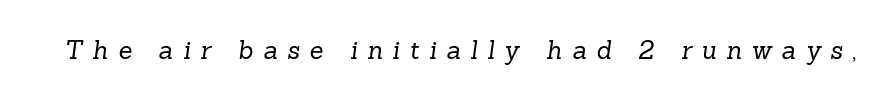
The image shows 25 px text type; set unusually wide letter spacing (+0.39 em), not underlined.
